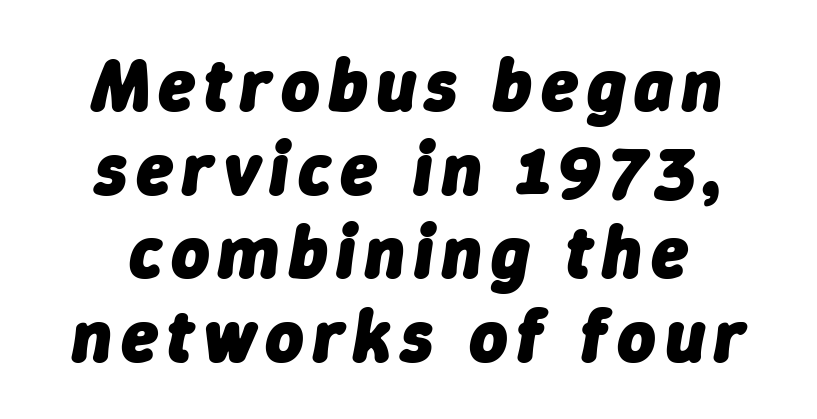
Is the type bold? Yes — the strokes are clearly thick and heavy. The face used here is proportionally spaced, like ordinary book or web type. Every row of glyphs is offset so its center matches the block's center. Notice how the stems are inclined rather than vertical — that's the hallmark of italics. Type without underlining.
